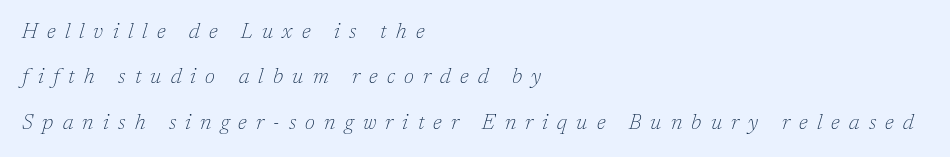
A bare baseline throughout the passage. Regarding leading, the lines here are spaced well apart. A classic flush-left, rag-right setting is used for this passage. The whole block is typeset with a tilt.
